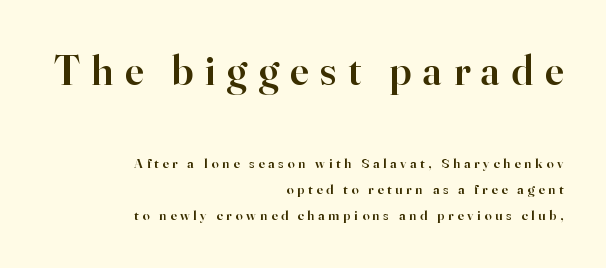
The area under the type is left untouched. Set as a demibold, roughly 600 on the weight scale. The gaps between neighbouring characters are conspicuously large. The face used here is proportionally spaced, like ordinary book or web type. Does the bottom block carry the larger type? No, the top block does.
